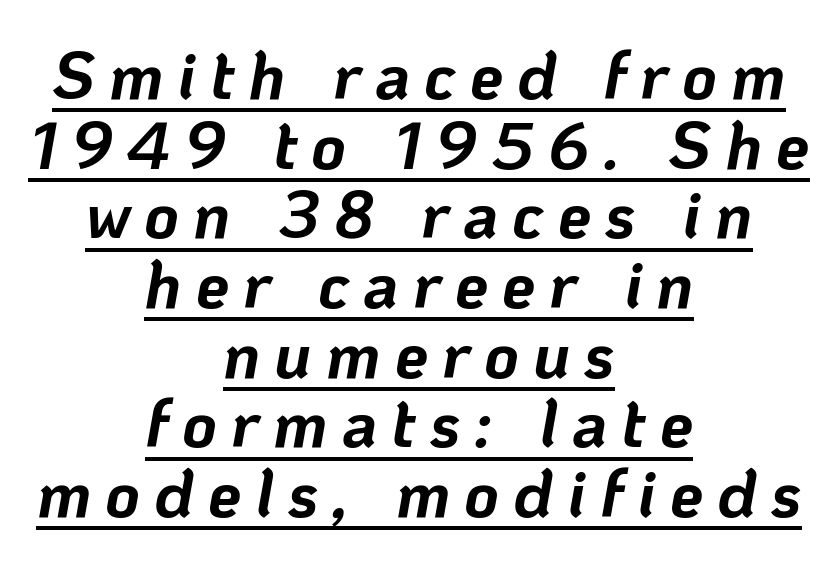
{"italic": "yes", "lean": "right", "slant_degrees": 10, "bold": "yes", "weight": "bold", "width": "normal", "stroke_contrast": "low", "x_height": "medium", "monospaced": "no", "underline": "yes", "align": "center", "line_spacing": "tight", "line_spacing_ratio": 1.04, "letter_spacing": "wide", "letter_spacing_em": 0.21, "glyph_px": 67}
